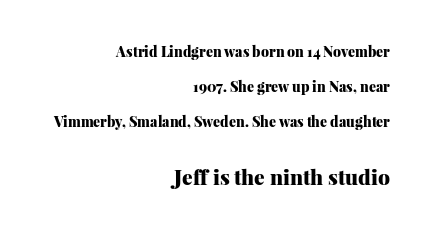
Leading is clearly above the norm, producing a sparse column. No word sits above an underline. In terms of posture, this sample is upright. The rag falls on the left side of this text block. How are the letters spaced? Ordinarily, with no added tracking.
